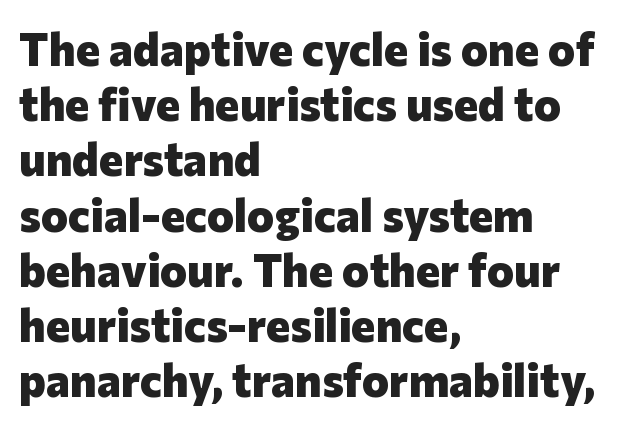
Q: Is the text bold? A: Yes.
Q: Is the text italic (slanted)? A: No, it is upright.
Q: Is the typeface a serif or a sans-serif typeface? A: Sans-serif.
Q: Is the text underlined? A: No.
Q: How is the paragraph aligned? A: Left-aligned.
Q: Is the spacing between letters normal or unusually wide? A: Normal.
Q: Width (condensed, normal, or wide)? A: Normal.
Q: Stroke contrast? A: Low.
Q: x-height? A: Medium.
Q: Monospaced? A: No.
